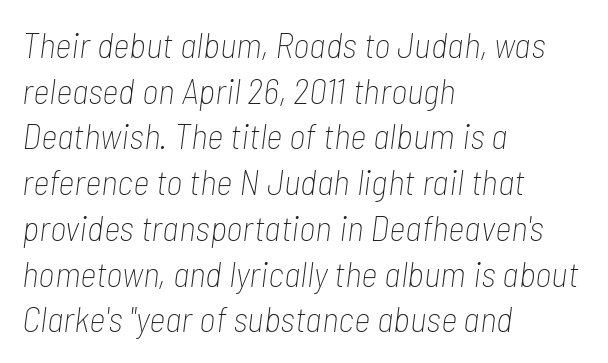
The image shows 36 px thin, condensed type, italic (leaning right); set left-aligned, normal line spacing (1.27x), normal letter spacing, not underlined; low stroke contrast and a medium x-height.
